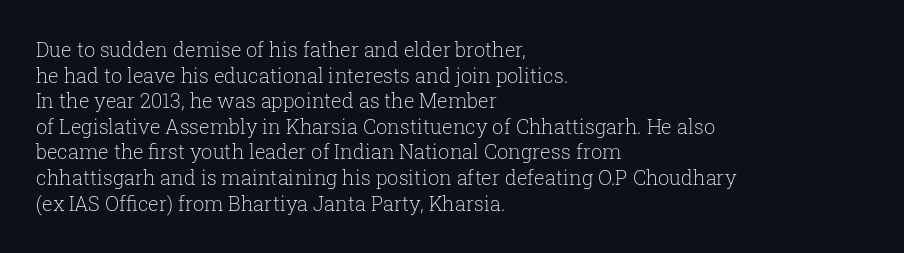
Q: Is the text bold? A: No.
Q: Is the text italic (slanted)? A: No, it is upright.
Q: Is the text underlined? A: No.
Q: How is the paragraph aligned? A: Left-aligned.
Q: Is the spacing between letters normal or unusually wide? A: Normal.
Q: Is the spacing between lines tight, normal or loose? A: Normal.
